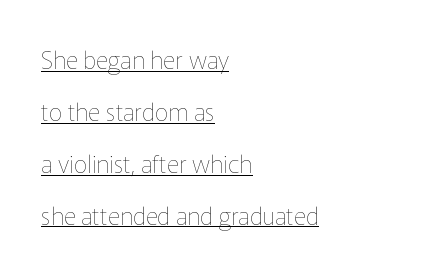
Underlining? Definitely there. The letters stand upright; this is a roman face. This is not heavy type; no bold has been used. In terms of letterspacing, this is plain default setting. The passage shown stacks its lines with a broad gap. The paragraph has a hard left edge and a soft right edge.
